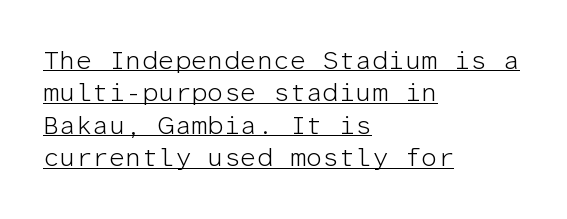
Q: Is the text bold? A: No.
Q: Is the text italic (slanted)? A: No, it is upright.
Q: Is the text underlined? A: Yes.
Q: How is the paragraph aligned? A: Left-aligned.
Q: Is the spacing between letters normal or unusually wide? A: Normal.
Q: Is the spacing between lines tight, normal or loose? A: Normal.
